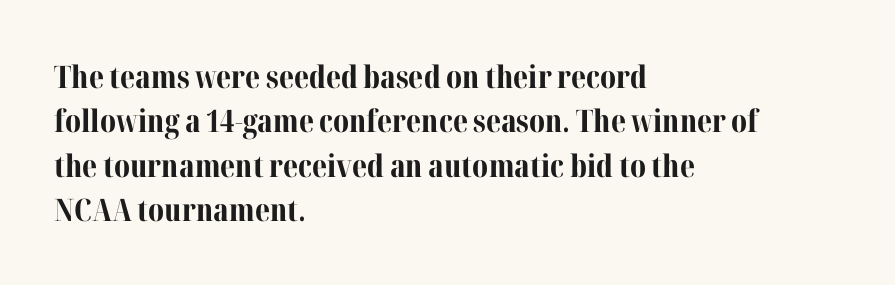
Posture: vertical. Underlining? Definitely not there. Typesetter's note: full bold, strokes at maximum text heaviness. What's the leading like? Ordinary, nothing unusual. Note the varied advance widths — an 'i' is clearly narrower than an 'm'.
